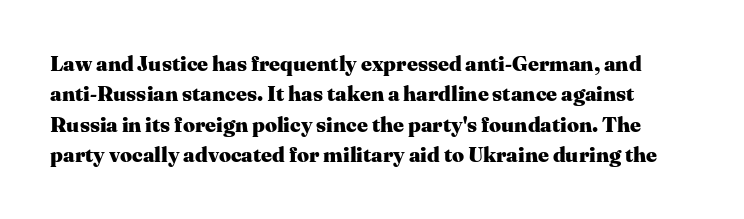
Q: Is the text bold? A: Yes.
Q: Is the text italic (slanted)? A: No, it is upright.
Q: Is the text underlined? A: No.
Q: Is the spacing between letters normal or unusually wide? A: Normal.
Q: Is the spacing between lines tight, normal or loose? A: Normal.
